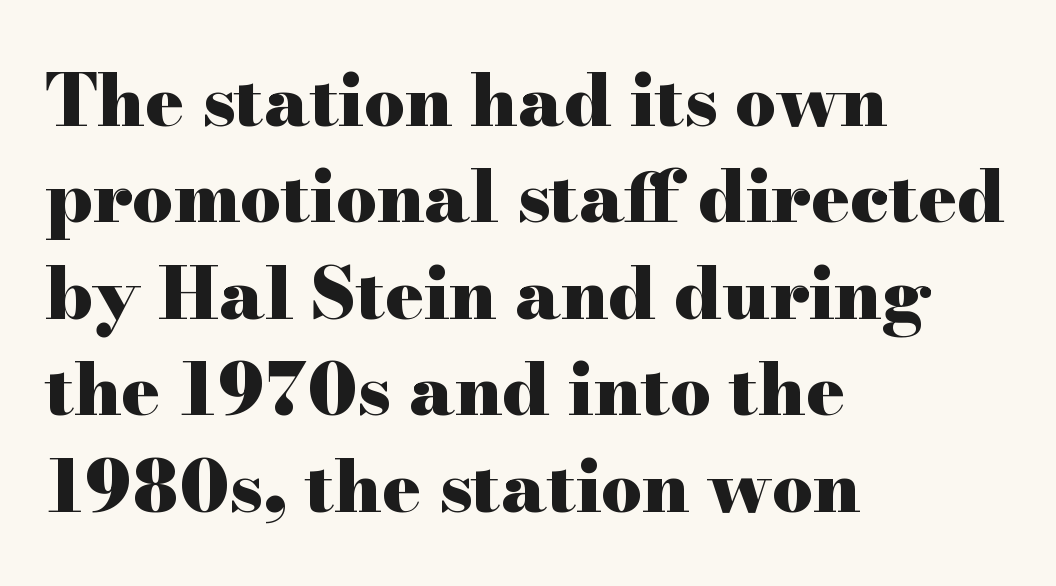
Vertical spacing — default. This is roman type, the default non-slanted kind. Lines of text with bare space underneath. These lines are composed in type with serifs. Letter spacing: default.
